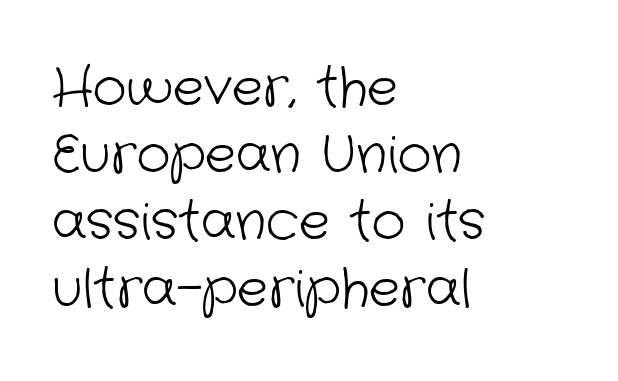
{"serif": "no", "bold": "no", "weight": "light", "width": "normal", "stroke_contrast": "low", "x_height": "medium", "monospaced": "no", "underline": "no", "align": "left", "line_spacing": "normal", "line_spacing_ratio": 1.29, "letter_spacing": "normal", "letter_spacing_em": 0.0, "glyph_px": 52}
